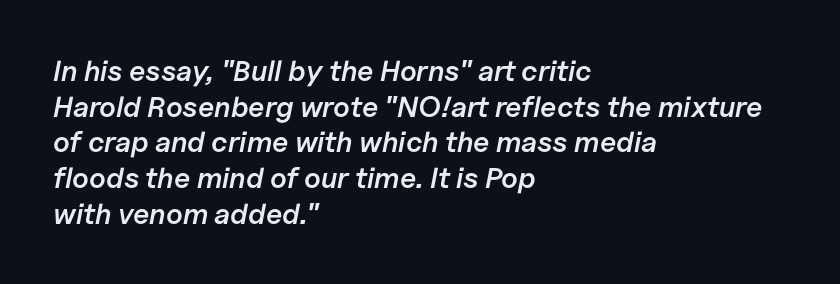
Proportional: the letters do not fall into vertical columns. Moderately thickened strokes mark this as semibold type. Observe the ordinary spacing: letters are neighbours, not strangers. The lines are quadded left. The space directly below the letters is spotless. The glyphs look as if they've been sheared to an angle.
